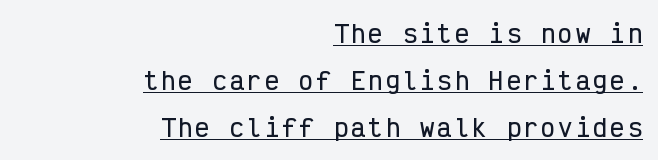
{"italic": "no", "underline": "yes", "align": "right", "line_spacing": "loose", "line_spacing_ratio": 1.96, "glyph_px": 24}
